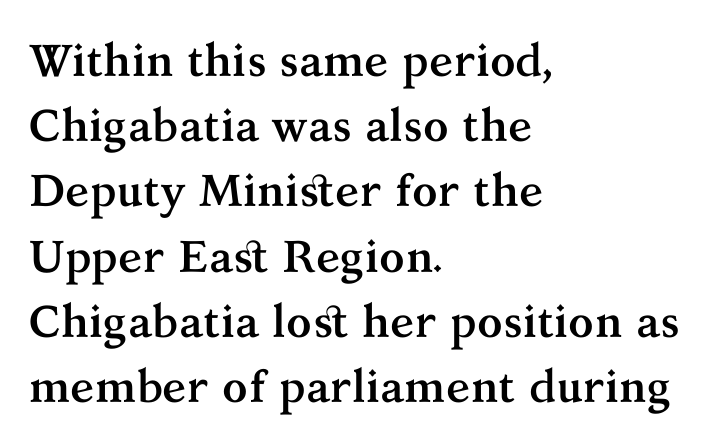
The image shows 45 px semibold serif type, upright; set left-aligned, normal line spacing (1.45x), normal letter spacing, not underlined; medium stroke contrast and a medium x-height.
